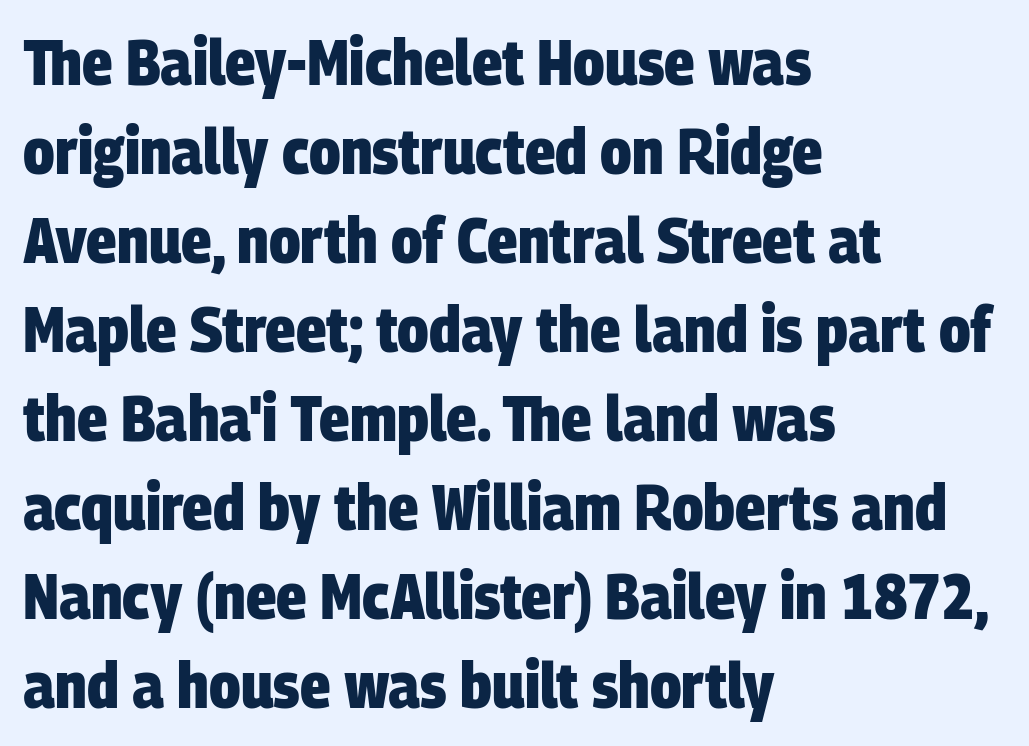
The image shows 64 px heavy, condensed sans-serif type; set left-aligned, normal line spacing (1.39x), normal letter spacing, not underlined; low stroke contrast and a large x-height.
